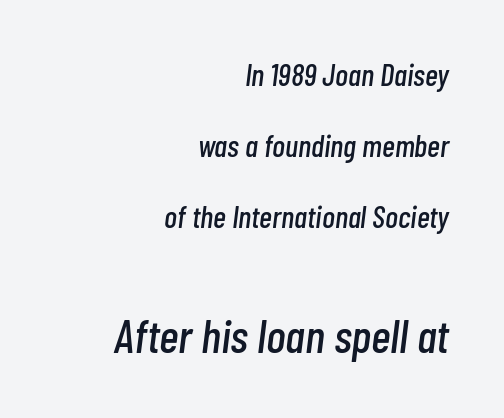
The image shows 47 px condensed type, italic (leaning right); set right-aligned, loose line spacing (2.29x), normal letter spacing, not underlined; the second (bottom) block is 1.52x larger; low stroke contrast and a medium x-height.
